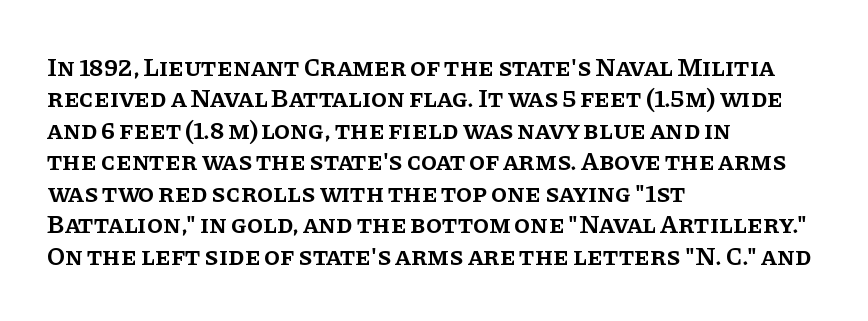
{"italic": "no", "bold": "semi", "underline": "no", "align": "left", "line_spacing_ratio": 1.21, "letter_spacing": "normal", "letter_spacing_em": 0.0, "glyph_px": 26}
